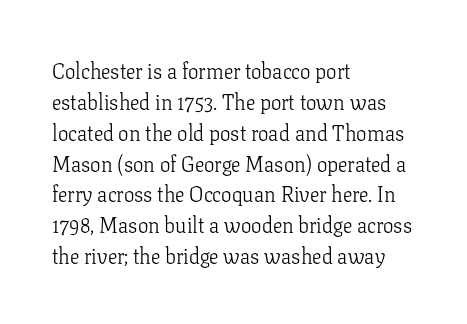
If you drew a line through each stem, it would be perfectly vertical. Leftover space on each line is placed entirely after the last word. The vertical gap from one line to the next is medium. The specimen omits any rule beneath the text block's lines.
